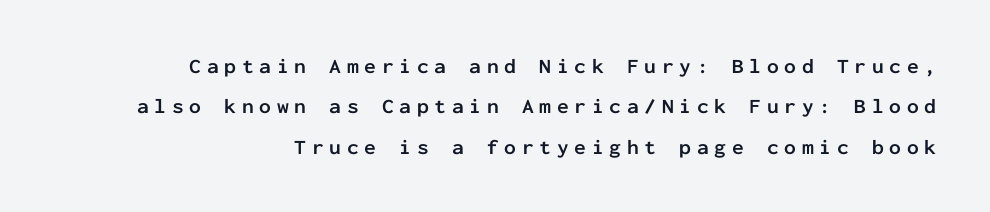
The passage shown has open, widely tracked lettering throughout. As a designer I'd log this as weight 700, bold. Every stem runs plumb, perpendicular to the baseline. Line spacing here is loose.
